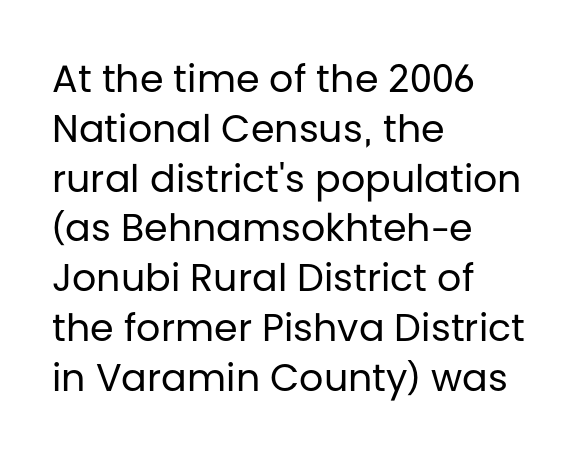
The image shows 38 px regular-weight sans-serif type, upright; set left-aligned, normal line spacing (1.31x), normal letter spacing, not underlined; low stroke contrast and a large x-height.
